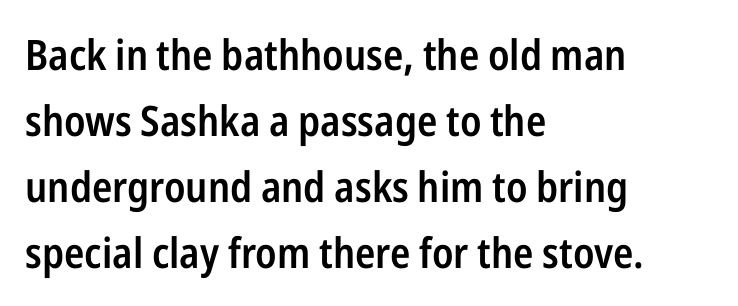
The image shows 42 px semibold, condensed sans-serif type, upright; set left-aligned, normal line spacing (1.57x), normal letter spacing, not underlined; low stroke contrast and a medium x-height.
